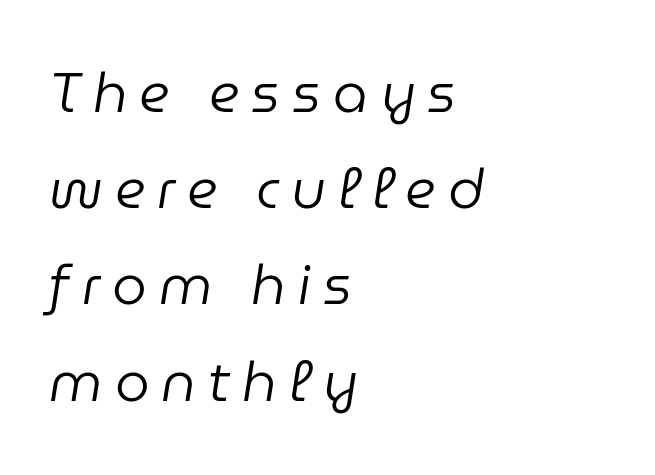
Q: Is the text bold? A: No.
Q: Is the text italic (slanted)? A: Yes, it leans right by about 9 degrees.
Q: Is the text underlined? A: No.
Q: How is the paragraph aligned? A: Left-aligned.
Q: Is the spacing between letters normal or unusually wide? A: Unusually wide.
Q: Width (condensed, normal, or wide)? A: Normal.
Q: Stroke contrast? A: Low.
Q: x-height? A: Medium.
Q: Monospaced? A: No.
